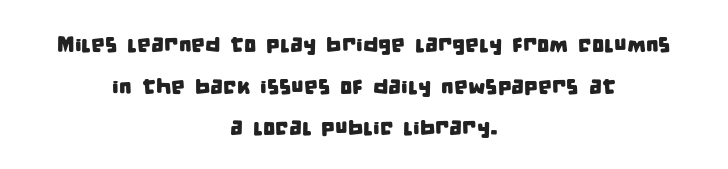
The space beneath each line is pristine and unruled. The passage shown has conventional tracking throughout. The lines are quadded center.
